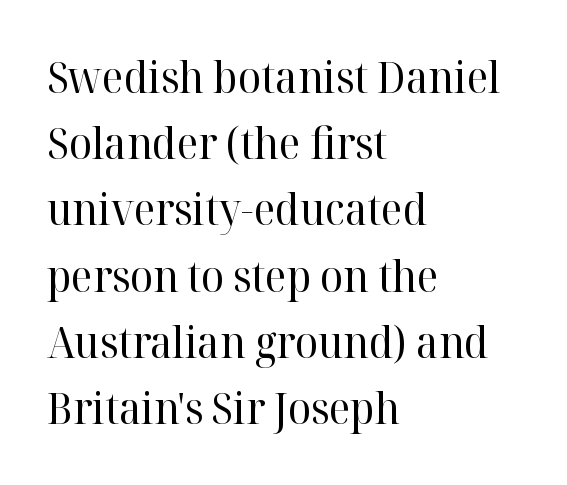
Classification — serif. What stands out about the letter spacing? Nothing — it is the standard amount. Caption: face not bold, strokes unweighted. The typesetter chose a ragged-right arrangement here.
